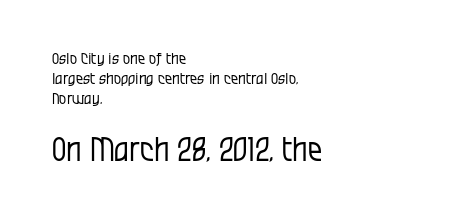
{"serif": "no", "italic": "no", "bold": "no", "weight": "regular", "width": "condensed", "stroke_contrast": "low", "x_height": "large", "monospaced": "no", "underline": "no", "align": "left", "line_spacing_ratio": 1.24, "letter_spacing": "normal", "letter_spacing_em": 0.0, "larger_block": "second", "size_ratio": 2.0, "glyph_px": 32}
